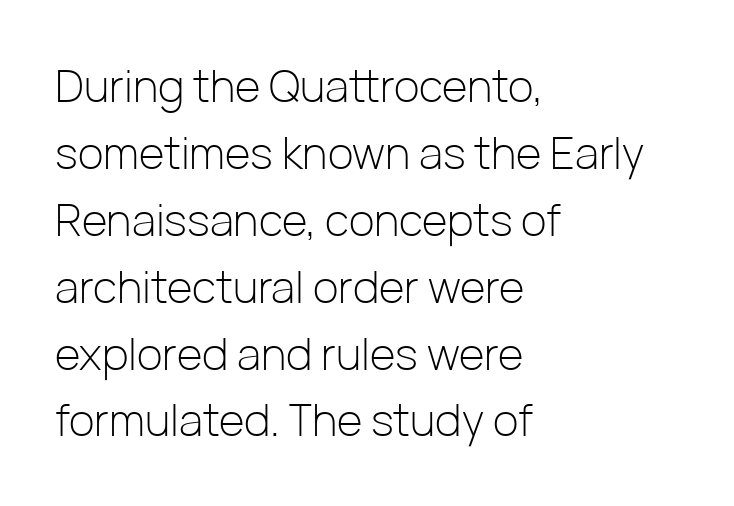
Unbolded letterforms with no extra heft. Check under the words: just untouched page. Do the characters align in a grid? No, the font is proportional. Reading down the block, your eye returns to a fixed left position each line. Notice how descenders clear the ascenders below comfortably — that's standard leading. Inter-character spacing is left at the font's built-in metrics.
